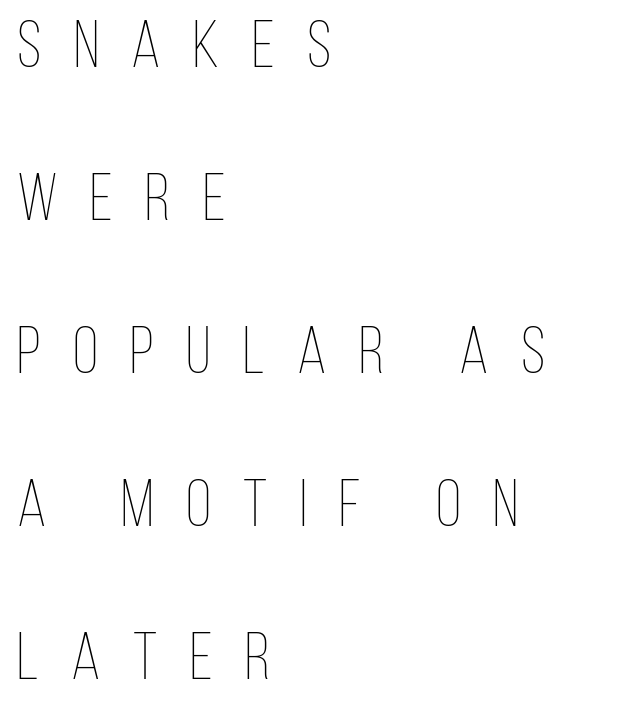
Q: Is the text bold? A: No.
Q: Is the text italic (slanted)? A: No, it is upright.
Q: Is the text underlined? A: No.
Q: How is the paragraph aligned? A: Left-aligned.
Q: Is the spacing between letters normal or unusually wide? A: Unusually wide.
Q: Is the spacing between lines tight, normal or loose? A: Loose.
Q: Width (condensed, normal, or wide)? A: Condensed.
Q: Stroke contrast? A: Low.
Q: x-height? A: Large.
Q: Monospaced? A: No.
